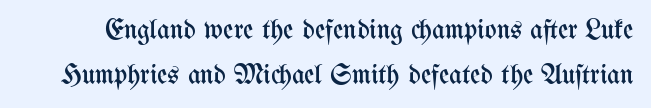
Q: Is the text bold? A: No.
Q: Is the text italic (slanted)? A: No, it is upright.
Q: Is the text underlined? A: No.
Q: Is the spacing between letters normal or unusually wide? A: Normal.
Q: Is the spacing between lines tight, normal or loose? A: Normal.
Q: Width (condensed, normal, or wide)? A: Condensed.
Q: Stroke contrast? A: Medium.
Q: x-height? A: Medium.
Q: Monospaced? A: No.
